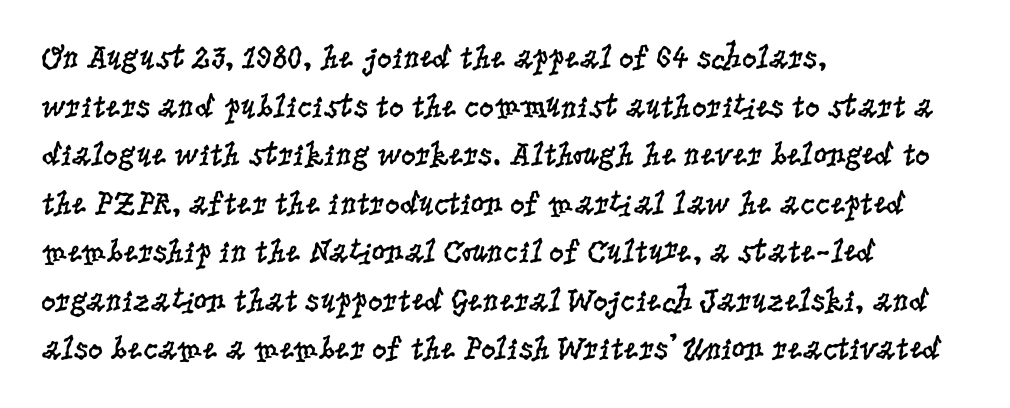
{"serif": "yes", "bold": "no", "weight": "regular", "width": "condensed", "stroke_contrast": "low", "x_height": "large", "monospaced": "no", "underline": "no", "align": "left", "line_spacing": "normal", "line_spacing_ratio": 1.47, "letter_spacing": "normal", "letter_spacing_em": 0.0, "glyph_px": 33}
